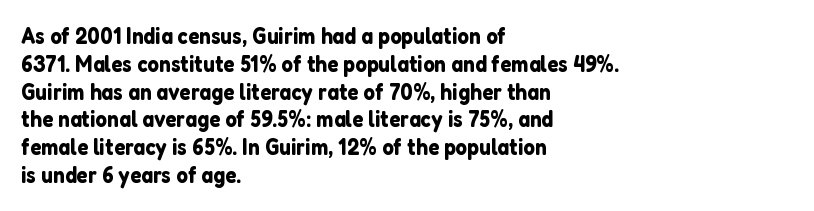
{"italic": "no", "underline": "no", "align": "left", "line_spacing_ratio": 1.21, "letter_spacing": "normal", "letter_spacing_em": 0.0, "glyph_px": 23}
